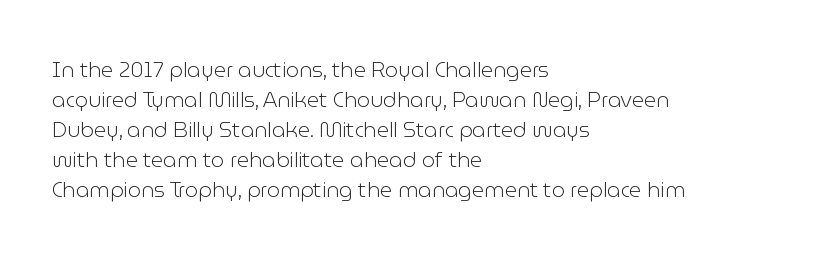
{"italic": "no", "bold": "no", "underline": "no", "align": "left", "line_spacing": "normal", "line_spacing_ratio": 1.43, "letter_spacing": "normal", "letter_spacing_em": 0.0, "glyph_px": 21}
